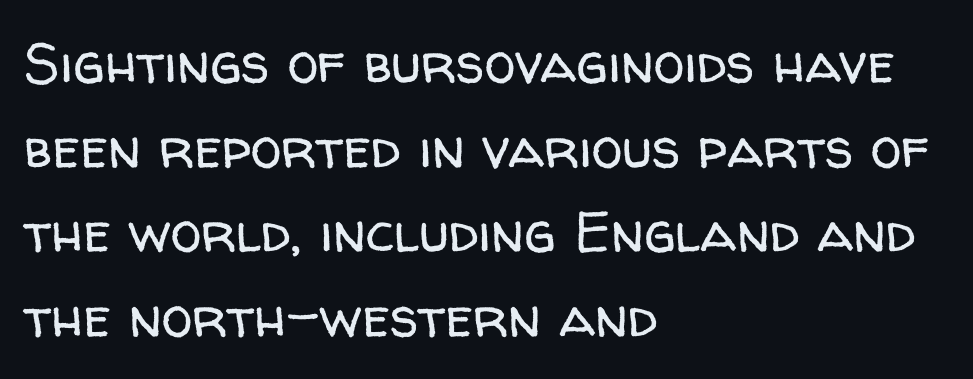
No italicization has been applied; the sample stays upright. Vertically, the passage feels balanced, rows spaced as you'd expect. Notice how the passage keeps a crisp vertical edge on the left only. Beneath every word, the page is bare.
